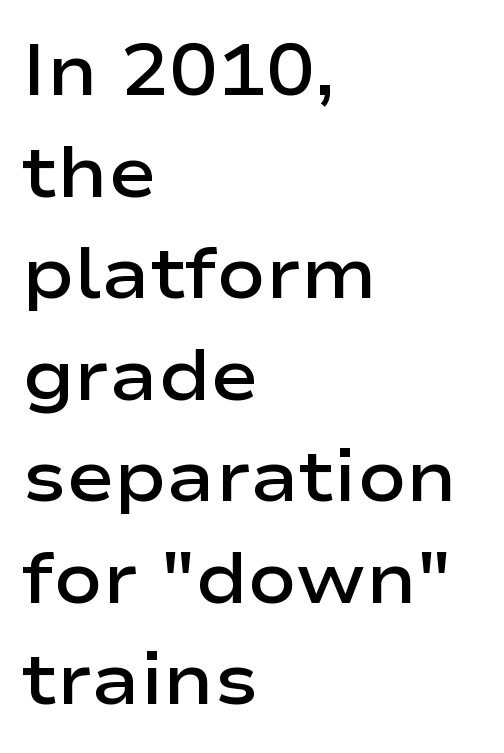
The image shows 72 px semibold, wide sans-serif type, upright; set left-aligned, normal line spacing (1.41x), normal letter spacing, not underlined; low stroke contrast and a medium x-height.
